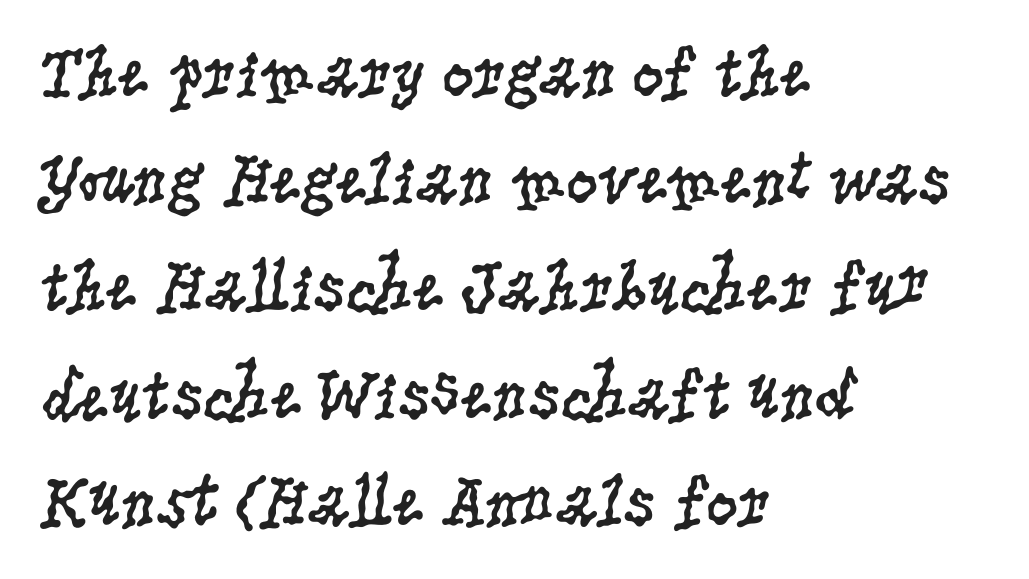
Q: Is the text bold? A: No.
Q: Is the typeface a serif or a sans-serif typeface? A: Serif.
Q: Is the text underlined? A: No.
Q: How is the paragraph aligned? A: Left-aligned.
Q: Is the spacing between letters normal or unusually wide? A: Normal.
Q: Is the spacing between lines tight, normal or loose? A: Normal.
Q: Width (condensed, normal, or wide)? A: Condensed.
Q: Stroke contrast? A: Low.
Q: x-height? A: Large.
Q: Monospaced? A: No.
